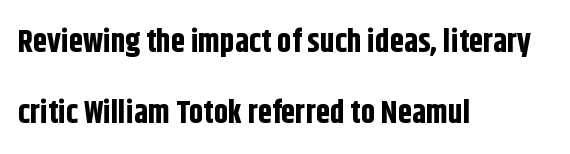
Q: Is the text bold? A: Yes.
Q: Is the text italic (slanted)? A: No, it is upright.
Q: Is the typeface a serif or a sans-serif typeface? A: Sans-serif.
Q: Is the text underlined? A: No.
Q: How is the paragraph aligned? A: Left-aligned.
Q: Is the spacing between letters normal or unusually wide? A: Normal.
Q: Is the spacing between lines tight, normal or loose? A: Loose.
Q: Width (condensed, normal, or wide)? A: Condensed.
Q: Stroke contrast? A: Low.
Q: x-height? A: Large.
Q: Monospaced? A: No.
